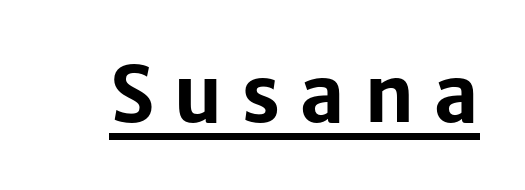
Weight: bold. The rendering uses natural spacing where letterforms have individual widths. How are the letters spaced? Widely, with obvious added tracking. A sans-serif font was chosen for this passage. Ordinary non-slanted type is in use. A typographer would call this underscored text.
